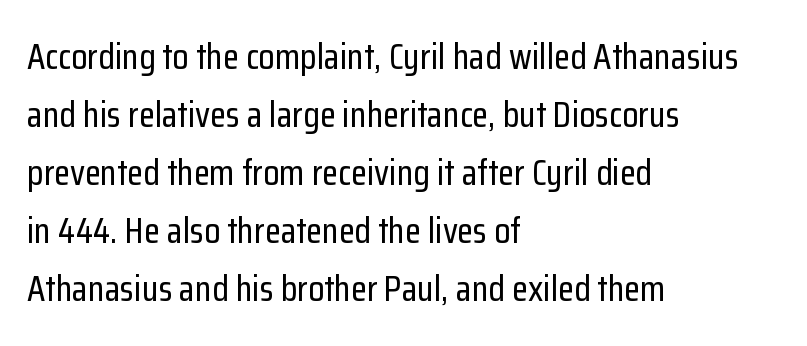
The image shows 37 px condensed sans-serif type, upright; set left-aligned, normal line spacing (1.57x), normal letter spacing, not underlined; low stroke contrast and a medium x-height.
